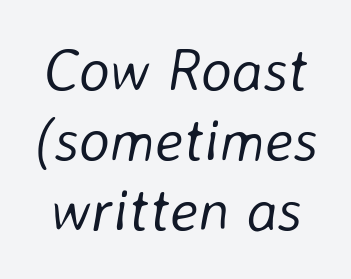
Q: Is the text bold? A: No.
Q: Is the text italic (slanted)? A: Yes, it leans right by about 8 degrees.
Q: Is the text underlined? A: No.
Q: Is the spacing between letters normal or unusually wide? A: Normal.
Q: Width (condensed, normal, or wide)? A: Normal.
Q: Stroke contrast? A: Low.
Q: x-height? A: Medium.
Q: Monospaced? A: No.
